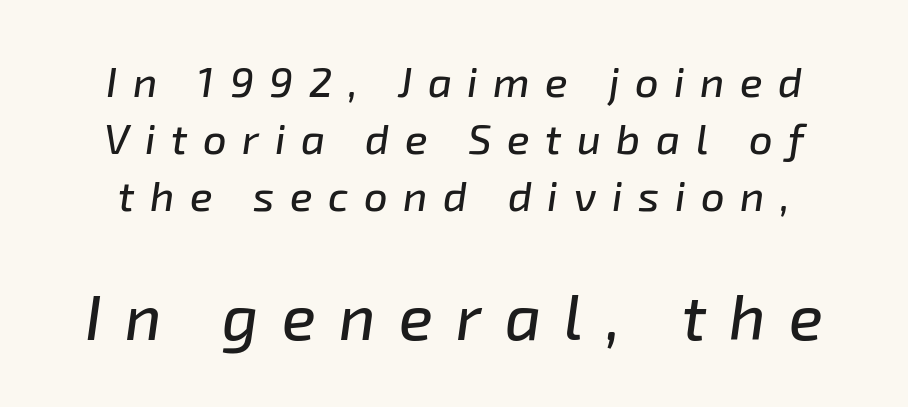
Does the leading feel generous? No, just average. The letters advance in unequal steps, a hallmark of proportional type. A typesetter would call this heavily tracked-out type. Clear beneath every line of the passage.
